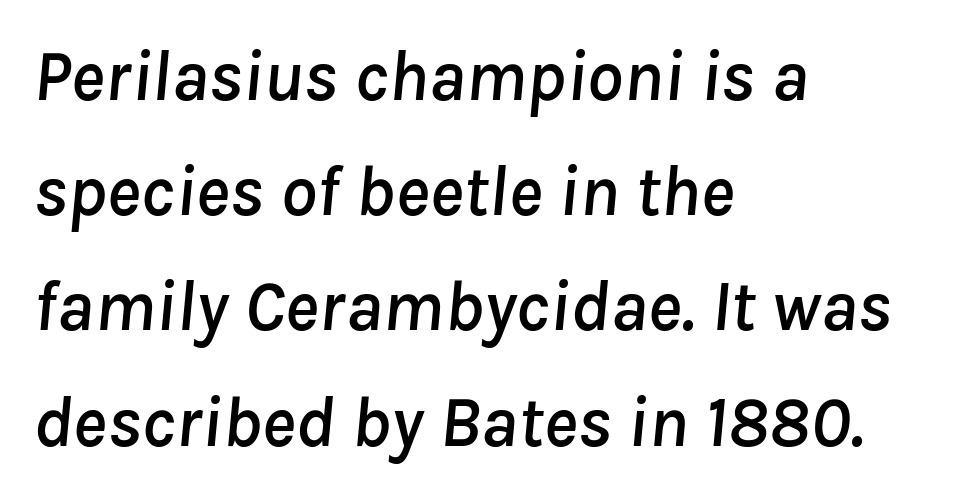
{"italic": "yes", "lean": "right", "slant_degrees": 8, "width": "normal", "stroke_contrast": "low", "x_height": "medium", "monospaced": "no", "underline": "no", "align": "left", "line_spacing": "normal", "line_spacing_ratio": 1.6, "letter_spacing": "normal", "letter_spacing_em": 0.0, "glyph_px": 72}
